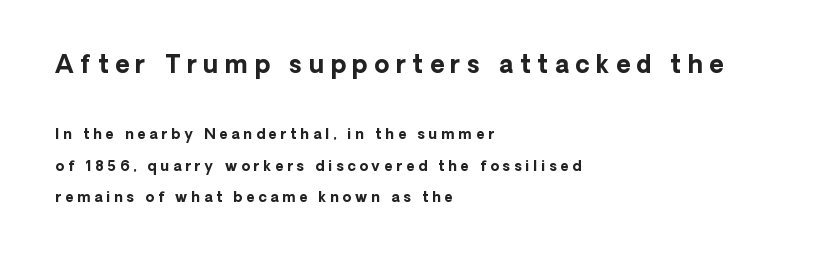
{"italic": "no", "bold": "yes", "underline": "no", "align": "left", "line_spacing": "loose", "line_spacing_ratio": 2.25, "letter_spacing": "wide", "letter_spacing_em": 0.28, "larger_block": "first", "size_ratio": 1.71, "glyph_px": 24}
